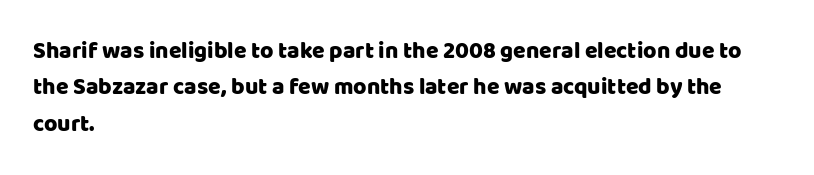
{"italic": "no", "underline": "no", "align": "left", "line_spacing": "normal", "line_spacing_ratio": 1.58, "letter_spacing": "normal", "letter_spacing_em": 0.0, "glyph_px": 23}
